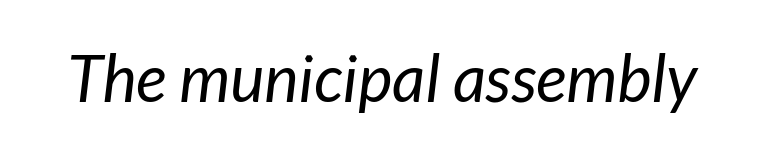
The image shows 65 px regular-weight type, italic (leaning right); set normal letter spacing, not underlined; low stroke contrast and a medium x-height.
